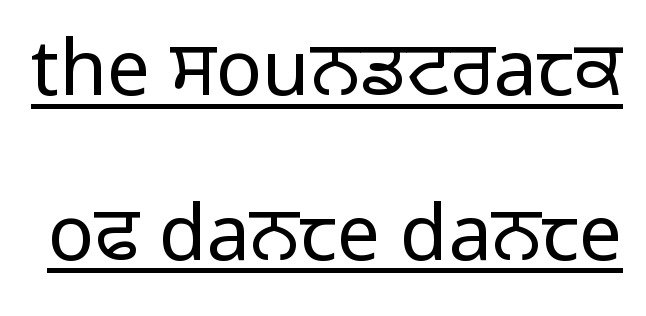
When letters stand straight like this, we call the style roman or upright. The face used here is proportionally spaced, like ordinary book or web type. Tracking value appears to be zero — textbook default spacing. The type family on display is of the sans-serif kind.
